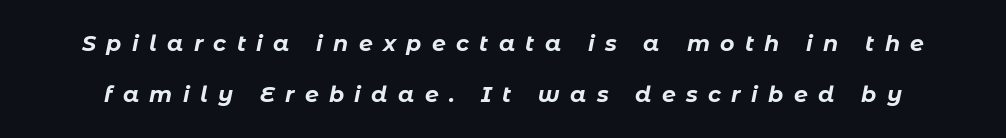
You'd pick this weight for a headline — it's a proper bold. The horizontal fit of the characters is loose and conspicuously gappy. Students, observe: this is what heavily led, spacious text looks like. Unmarked baselines from the first word to the last.
